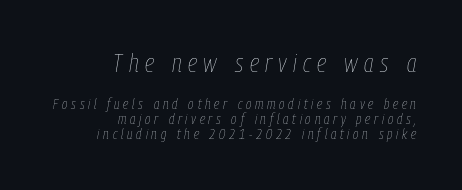
Q: Is the text bold? A: No.
Q: Is the text italic (slanted)? A: Yes, it leans right by about 9 degrees.
Q: Is the text underlined? A: No.
Q: How is the paragraph aligned? A: Right-aligned.
Q: Is the spacing between letters normal or unusually wide? A: Unusually wide.
Q: Is the spacing between lines tight, normal or loose? A: Tight.
Q: Which block of text is set in a larger size, the first (top) or the second (bottom)? A: The first (top) one.
